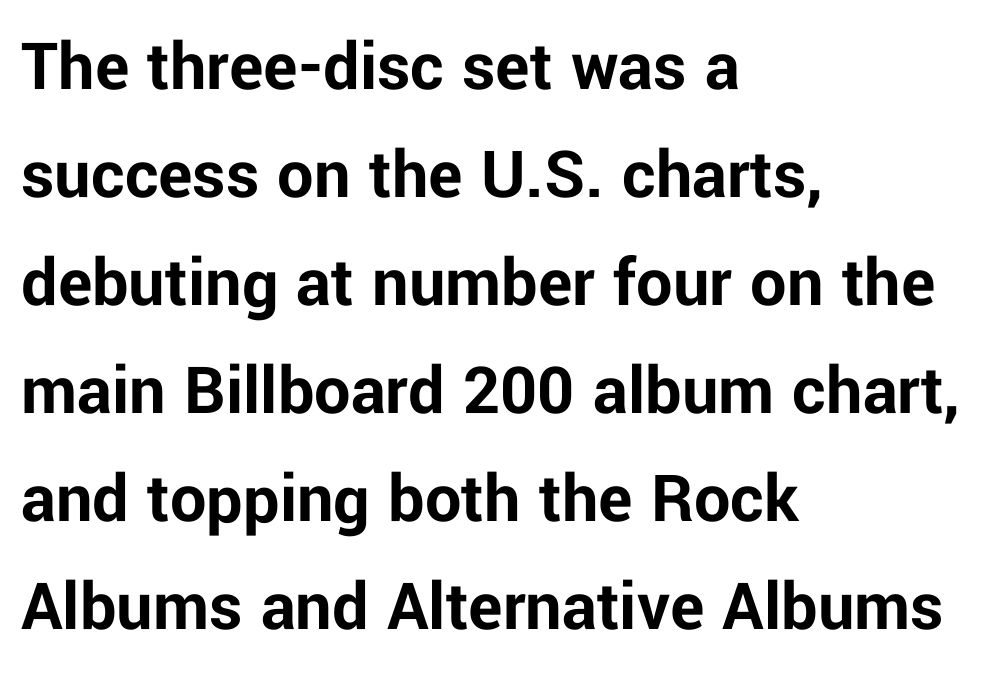
The type is set solid horizontally, with unmodified tracking. In CSS terms this would be text-align: left. When letters stand straight like this, we call the style roman or upright. A dark, heavy texture on the line: the type is bold. Whoever set this chose a conventional vertical rhythm.
